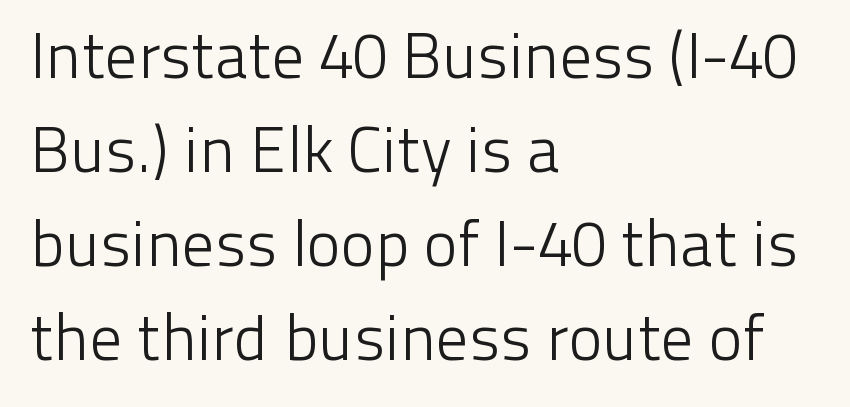
Q: Is the text bold? A: No.
Q: Is the text italic (slanted)? A: No, it is upright.
Q: Is the typeface a serif or a sans-serif typeface? A: Sans-serif.
Q: Is the text underlined? A: No.
Q: How is the paragraph aligned? A: Left-aligned.
Q: Is the spacing between letters normal or unusually wide? A: Normal.
Q: Is the spacing between lines tight, normal or loose? A: Normal.
Q: Width (condensed, normal, or wide)? A: Normal.
Q: Stroke contrast? A: Low.
Q: x-height? A: Medium.
Q: Monospaced? A: No.
